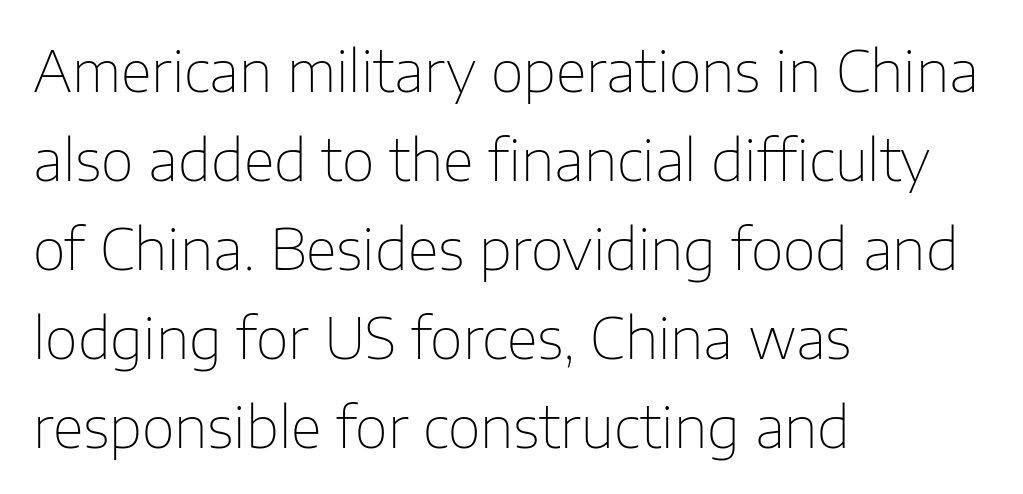
Check under the words: just untouched page. Weight class: somewhere from thin through regular. Serif or sans? Sans — the stroke terminals are bare. Visually the block forms a straight wall on the left and a jagged coastline on the right.
